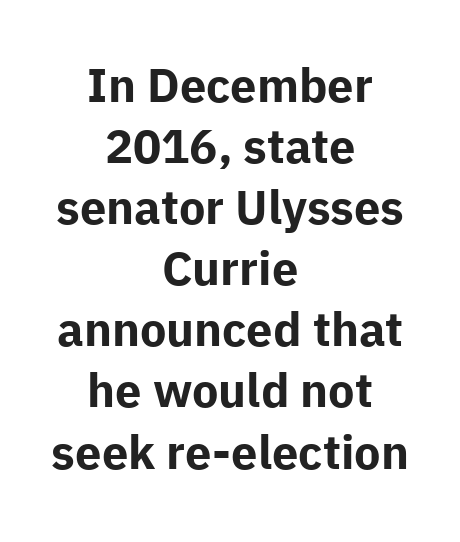
The image shows 47 px bold sans-serif type, upright; set centered, normal line spacing (1.3x), normal letter spacing, not underlined; low stroke contrast and a medium x-height.
